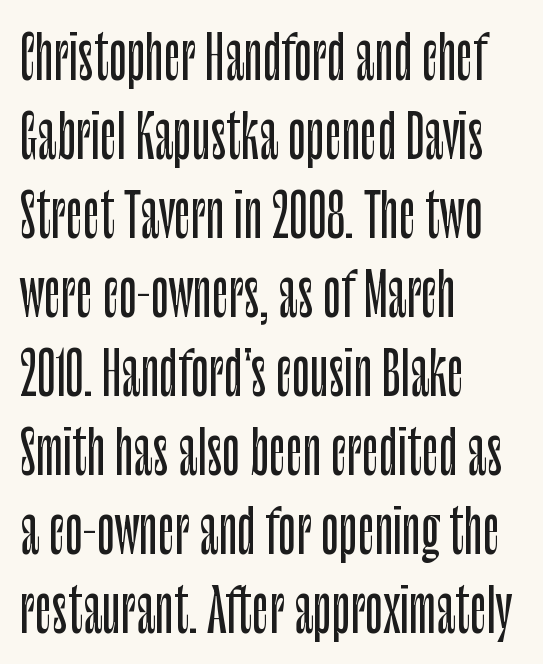
{"serif": "no", "italic": "no", "width": "condensed", "stroke_contrast": "low", "x_height": "large", "monospaced": "no", "underline": "no", "align": "left", "line_spacing": "normal", "line_spacing_ratio": 1.34, "letter_spacing": "normal", "letter_spacing_em": 0.0, "glyph_px": 59}
